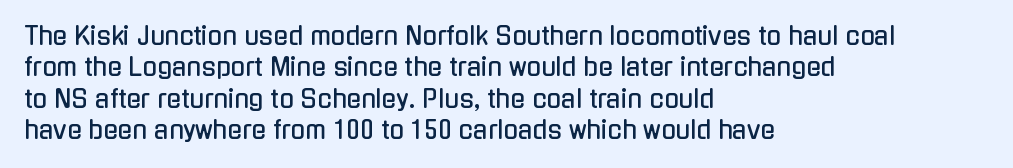
Q: Is the text italic (slanted)? A: No, it is upright.
Q: Is the text underlined? A: No.
Q: How is the paragraph aligned? A: Left-aligned.
Q: Is the spacing between letters normal or unusually wide? A: Normal.
Q: Is the spacing between lines tight, normal or loose? A: Normal.
